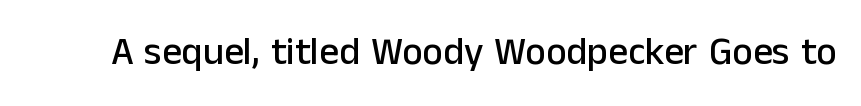
Vertical strokes here are truly vertical. Type without underlining. Here the designer chose a conventional face with non-uniform glyph widths. Font category for this specimen: sans-serif.
